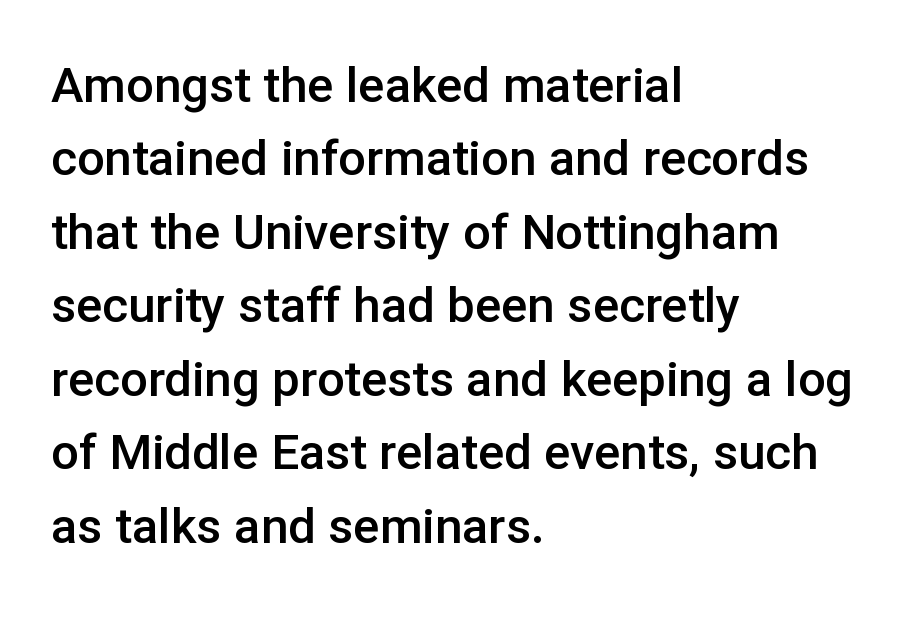
{"serif": "no", "italic": "no", "bold": "semi", "weight": "semibold", "width": "normal", "stroke_contrast": "low", "x_height": "medium", "monospaced": "no", "underline": "no", "align": "left", "line_spacing": "normal", "line_spacing_ratio": 1.5, "letter_spacing": "normal", "letter_spacing_em": 0.0, "glyph_px": 49}
